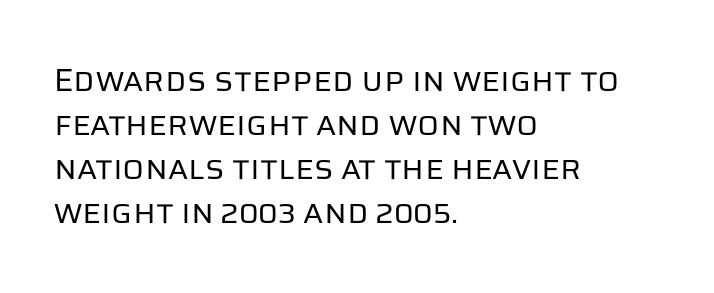
Visually the block forms a straight wall on the left and a jagged coastline on the right. Spacing verdict: proportional, widths tailored to each character. If you measured baseline to baseline, you'd find a middling distance. Stroke mass is kept to a normal reading level or below.
